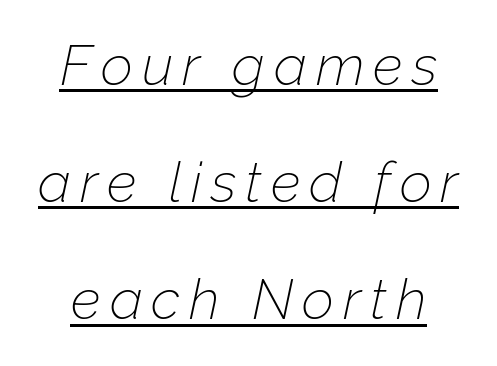
Q: Is the text bold? A: No.
Q: Is the text italic (slanted)? A: Yes, it leans right by about 12 degrees.
Q: Is the text underlined? A: Yes.
Q: Is the spacing between lines tight, normal or loose? A: Loose.
Q: Width (condensed, normal, or wide)? A: Normal.
Q: Stroke contrast? A: Low.
Q: x-height? A: Medium.
Q: Monospaced? A: No.
